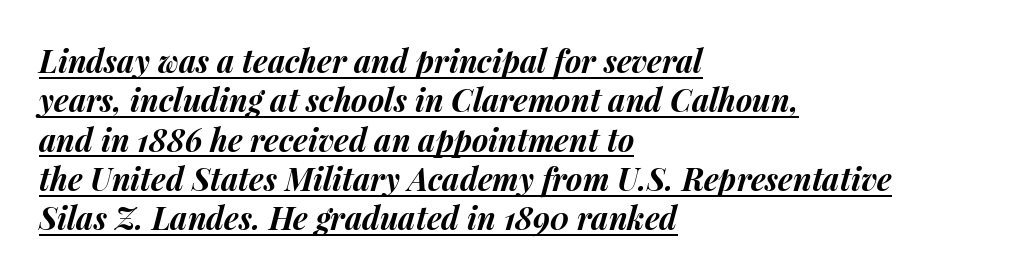
The image shows 31 px bold type, italic (leaning right); set left-aligned, normal line spacing (1.27x), normal letter spacing, underlined; medium stroke contrast and a medium x-height.
